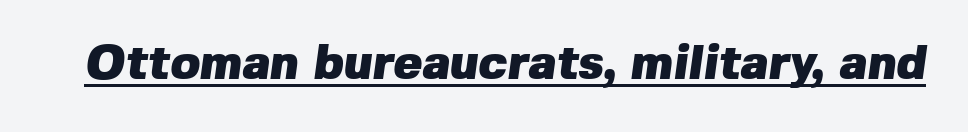
The image shows 48 px heavy sans-serif type; set normal letter spacing, underlined; low stroke contrast and a medium x-height.
